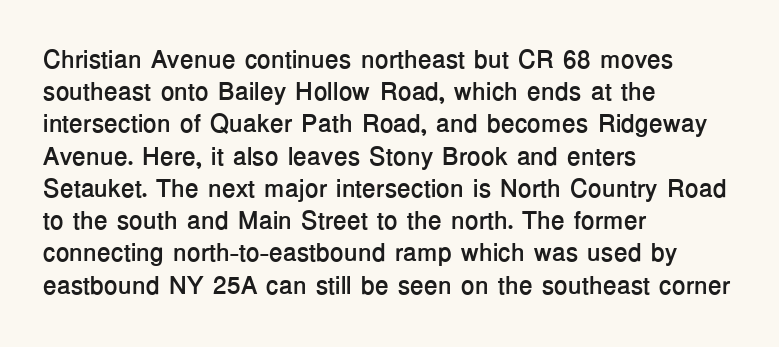
Q: Is the text bold? A: Yes.
Q: Is the text italic (slanted)? A: No, it is upright.
Q: Is the text underlined? A: No.
Q: How is the paragraph aligned? A: Left-aligned.
Q: Is the spacing between letters normal or unusually wide? A: Normal.
Q: Is the spacing between lines tight, normal or loose? A: Normal.
